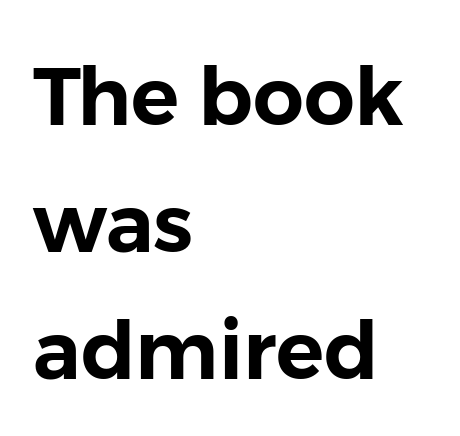
The image shows 80 px sans-serif type, upright; set left-aligned, normal line spacing (1.59x), normal letter spacing, not underlined; low stroke contrast and a medium x-height.
